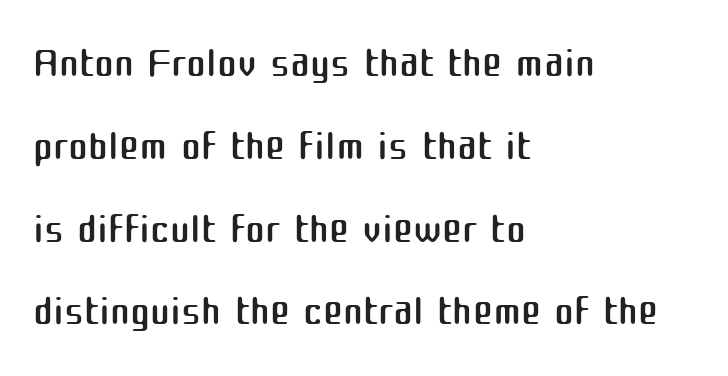
The image shows 60 px regular-weight sans-serif type, upright; set left-aligned, normal line spacing (1.38x), normal letter spacing, not underlined; medium stroke contrast and a medium x-height.
